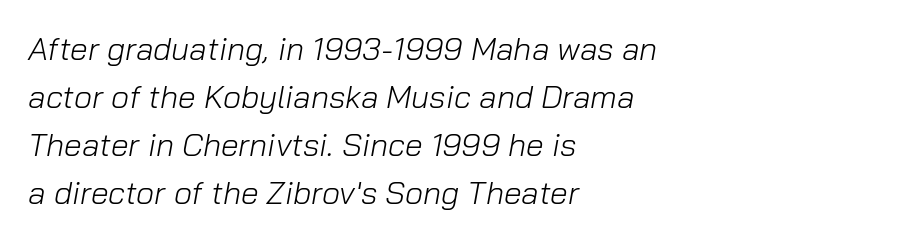
{"italic": "yes", "lean": "right", "slant_degrees": 10, "bold": "no", "weight": "light", "width": "normal", "stroke_contrast": "low", "x_height": "medium", "monospaced": "no", "underline": "no", "align": "left", "line_spacing": "normal", "line_spacing_ratio": 1.5, "letter_spacing": "normal", "letter_spacing_em": 0.0, "glyph_px": 32}
